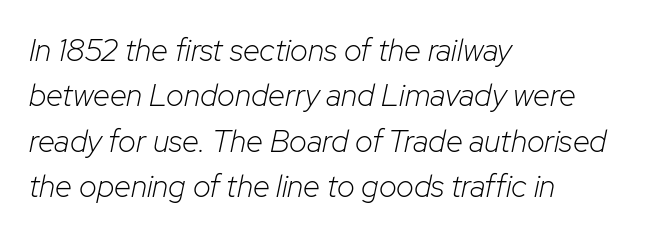
Do the characters align in a grid? No, the font is proportional. Tracking here is standard; glyphs follow each other at the usual distance. Reading down the column, the eye jumps a familiar distance to each next line. Plain, unruled lines of type.
